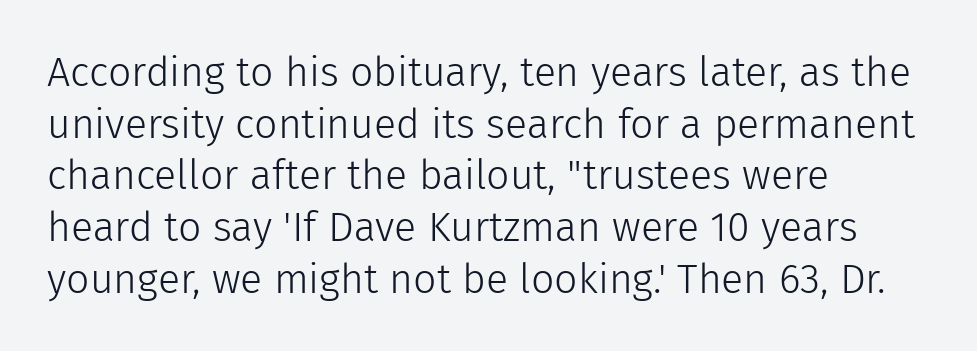
The image shows 41 px light sans-serif type, upright; set left-aligned, normal line spacing (1.26x), normal letter spacing, not underlined; low stroke contrast and a medium x-height.
